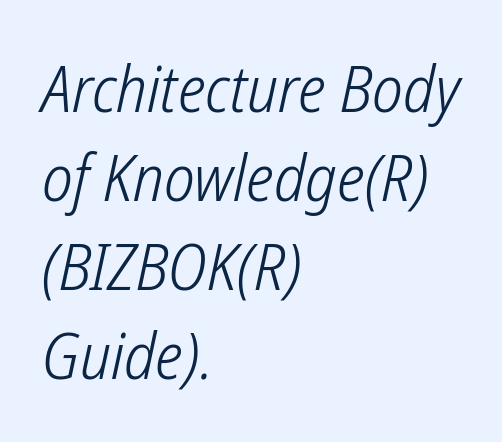
{"serif": "no", "bold": "no", "weight": "light", "width": "condensed", "stroke_contrast": "low", "x_height": "medium", "monospaced": "no", "underline": "no", "align": "left", "line_spacing": "normal", "line_spacing_ratio": 1.37, "letter_spacing": "normal", "letter_spacing_em": 0.0, "glyph_px": 65}
